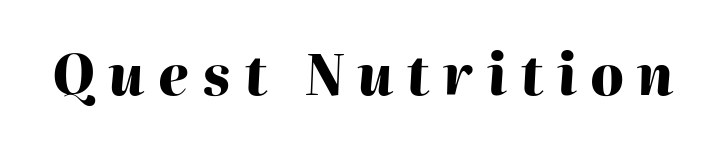
{"italic": "yes", "lean": "right", "slant_degrees": 2, "bold": "yes", "weight": "heavy", "width": "normal", "stroke_contrast": "high", "x_height": "medium", "monospaced": "no", "underline": "no", "letter_spacing": "wide", "letter_spacing_em": 0.24, "glyph_px": 55}
